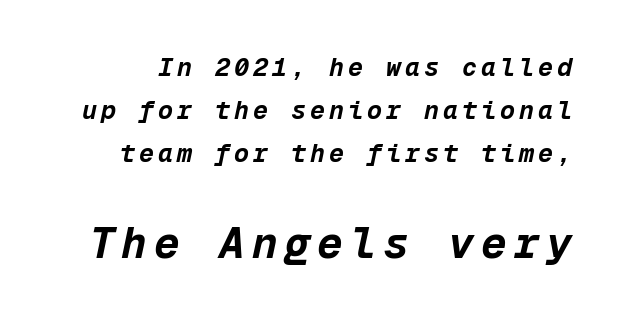
Heavy-handed strokes throughout: this text is bold. Observe the lean: these are italic letterforms. Block two is the big one; block one sits smaller above it. The rendering uses typewriter-style spacing with identical character cells. Descenders are the only things crossing below the line.
